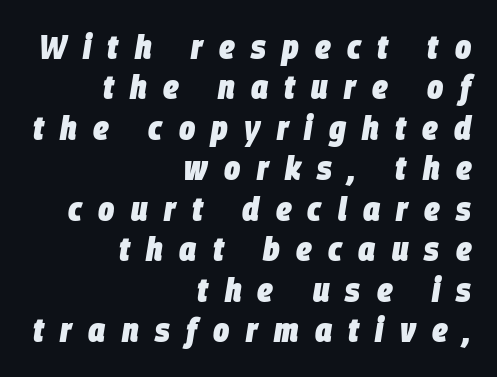
Q: Is the text bold? A: Yes.
Q: Is the text italic (slanted)? A: Yes, it leans right by about 9 degrees.
Q: Is the text underlined? A: No.
Q: How is the paragraph aligned? A: Right-aligned.
Q: Is the spacing between letters normal or unusually wide? A: Unusually wide.
Q: Width (condensed, normal, or wide)? A: Condensed.
Q: Stroke contrast? A: Low.
Q: x-height? A: Large.
Q: Monospaced? A: No.
